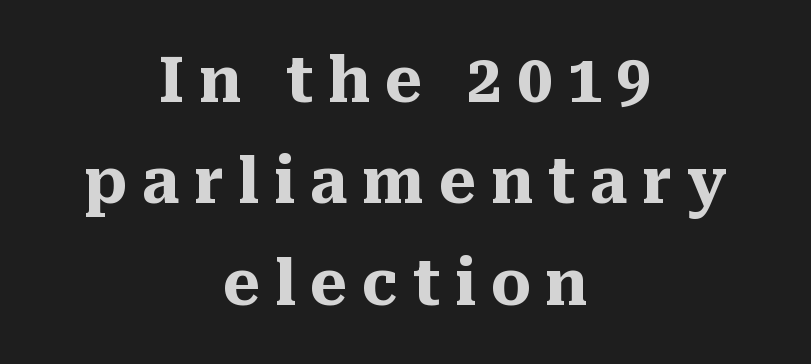
Rule under the text: the space is simply empty. Baseline-to-baseline distance is the conventional proportion of letter height. Alignment: centered. A typesetter would label this face a serif.
